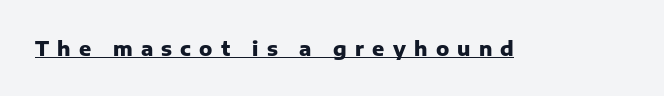
Q: Is the text bold? A: Yes.
Q: Is the text italic (slanted)? A: No, it is upright.
Q: Is the text underlined? A: Yes.
Q: Is the spacing between letters normal or unusually wide? A: Unusually wide.
